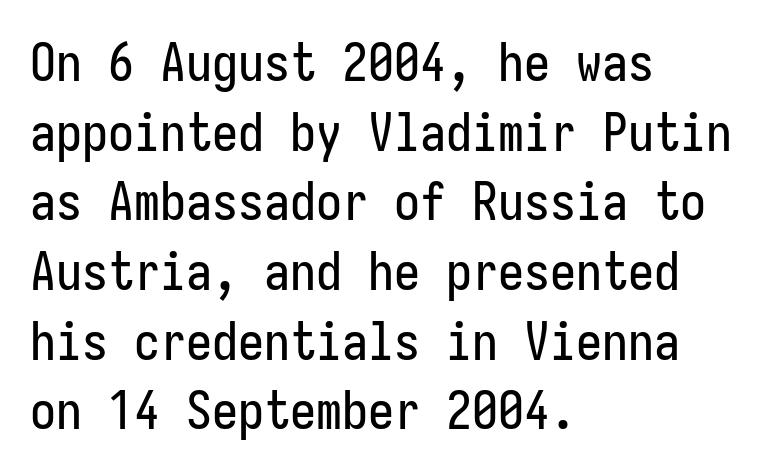
{"serif": "no", "italic": "no", "width": "condensed", "stroke_contrast": "low", "x_height": "medium", "underline": "no", "align": "left", "line_spacing": "normal", "line_spacing_ratio": 1.34, "letter_spacing": "normal", "letter_spacing_em": 0.0, "glyph_px": 52}
